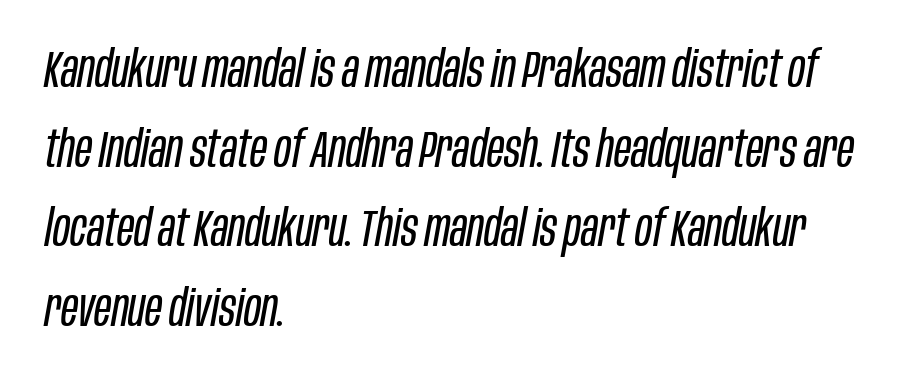
Q: Is the text bold? A: No.
Q: Is the text italic (slanted)? A: Yes, it leans right by about 10 degrees.
Q: Is the text underlined? A: No.
Q: How is the paragraph aligned? A: Left-aligned.
Q: Is the spacing between letters normal or unusually wide? A: Normal.
Q: Is the spacing between lines tight, normal or loose? A: Normal.
Q: Width (condensed, normal, or wide)? A: Condensed.
Q: Stroke contrast? A: Low.
Q: x-height? A: Large.
Q: Monospaced? A: No.
